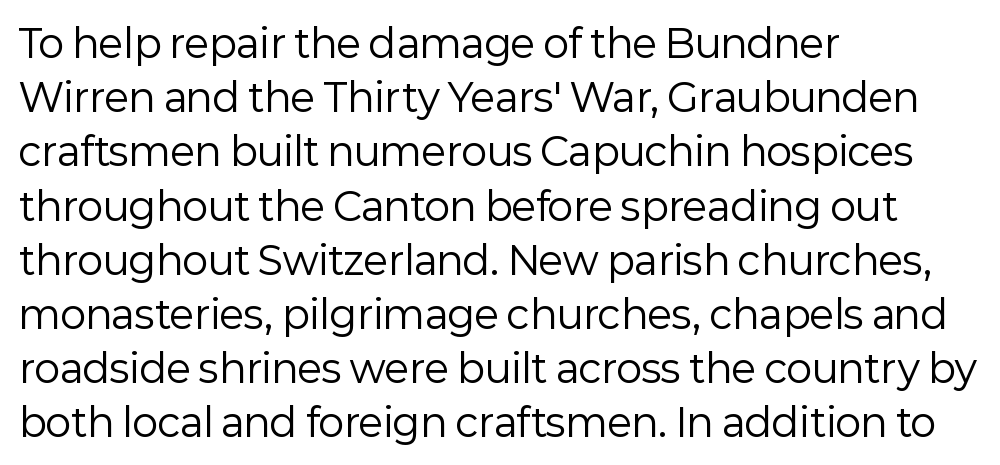
The font is comparable to plain body text, perhaps lighter. The baseline area is clear. Observe the absence of serifs on each vertical stroke in this sample. Think of a printed novel: that variable character pitch is what you see here. The axis of the letterforms is exactly vertical. Every row of glyphs begins at an identical x-position on the left.
